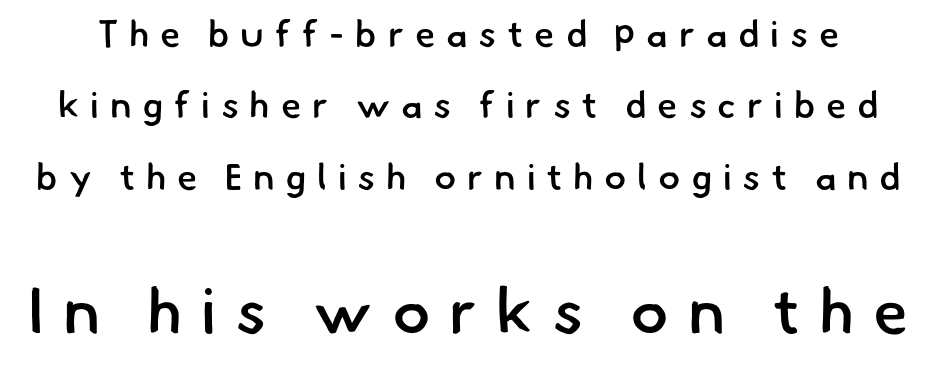
Q: Is the text bold? A: Semi-bold.
Q: Is the typeface a serif or a sans-serif typeface? A: Sans-serif.
Q: Is the text underlined? A: No.
Q: Is the spacing between letters normal or unusually wide? A: Unusually wide.
Q: Is the spacing between lines tight, normal or loose? A: Loose.
Q: Which block of text is set in a larger size, the first (top) or the second (bottom)? A: The second (bottom) one.
Q: Width (condensed, normal, or wide)? A: Normal.
Q: Stroke contrast? A: Low.
Q: x-height? A: Small.
Q: Monospaced? A: No.
